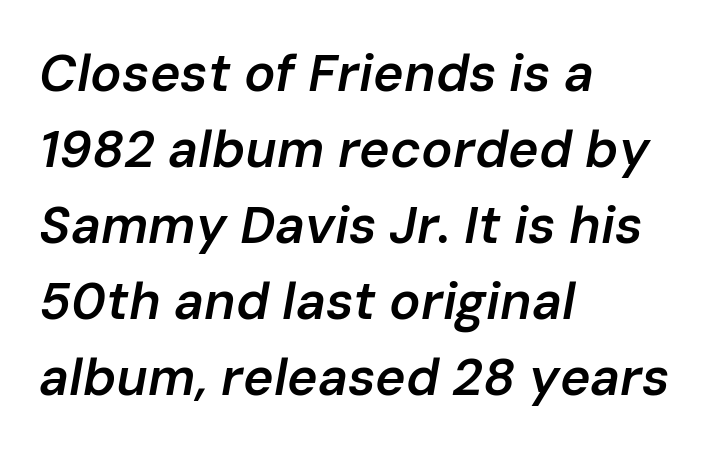
The image shows 52 px semibold type, italic (leaning right); set left-aligned, normal line spacing (1.46x), normal letter spacing, not underlined; low stroke contrast and a medium x-height.
